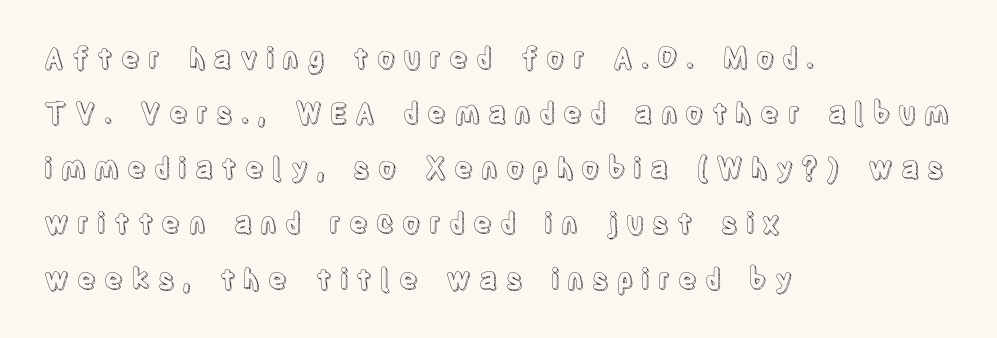
Spacing verdict: proportional, widths tailored to each character. Reading down the column, the eye jumps a long way to each next line. This rendering widens character spacing well past its baseline value. These lines stack with their left ends in a neat column.
